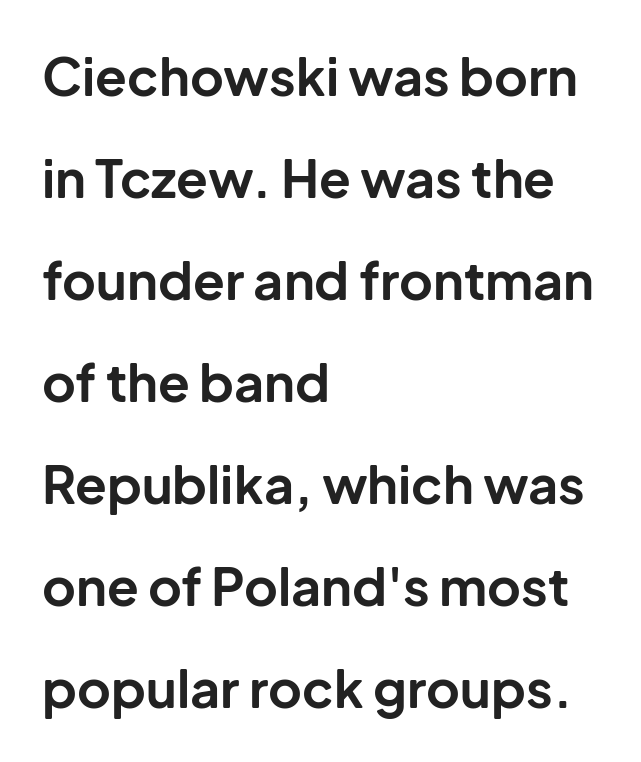
{"serif": "no", "italic": "no", "bold": "yes", "weight": "bold", "width": "normal", "stroke_contrast": "low", "x_height": "medium", "monospaced": "no", "underline": "no", "align": "left", "line_spacing": "loose", "line_spacing_ratio": 1.96, "letter_spacing": "normal", "letter_spacing_em": 0.0, "glyph_px": 52}
